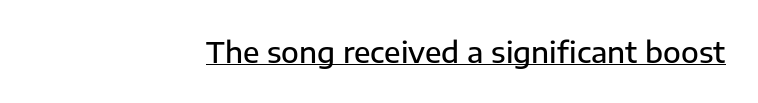
The image shows 29 px semibold sans-serif type, upright; set right-aligned, normal letter spacing, underlined; low stroke contrast and a medium x-height.
